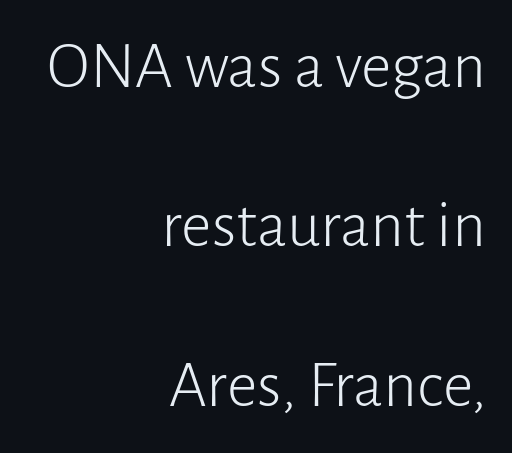
Rows of type keep a wide berth in the vertical direction. Typeset ragged left — the right edge is the straight one. Think of a printed novel: that variable character pitch is what you see here. This rendering employs a face without finishing strokes, i.e., a sans-serif.
